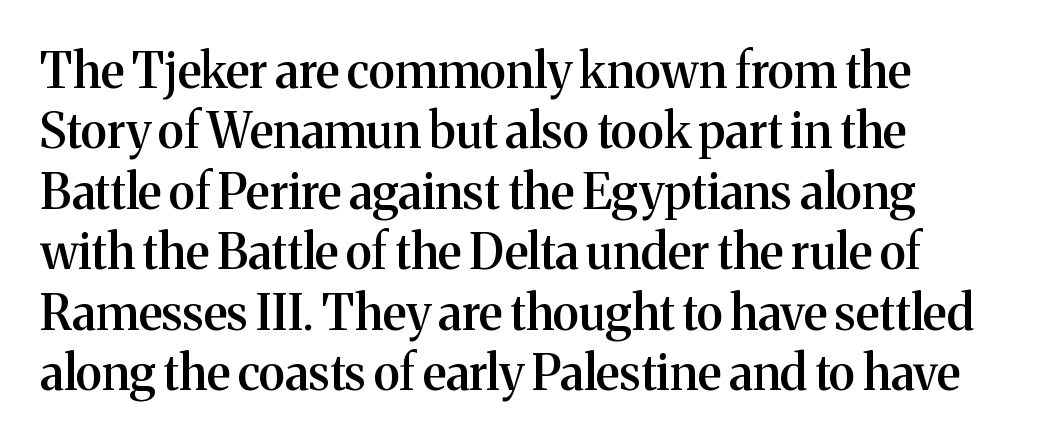
The image shows 48 px semibold serif type, upright; set normal line spacing (1.26x), normal letter spacing, not underlined; medium stroke contrast and a medium x-height.
